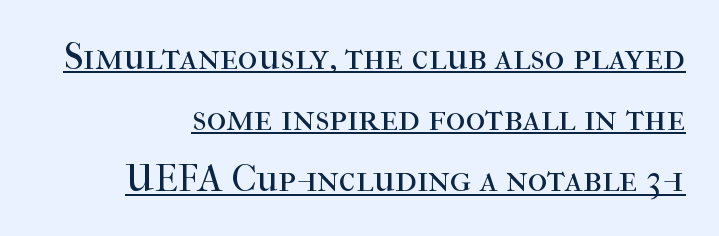
Q: Is the text bold? A: No.
Q: Is the text italic (slanted)? A: No, it is upright.
Q: Is the typeface a serif or a sans-serif typeface? A: Serif.
Q: Is the text underlined? A: Yes.
Q: How is the paragraph aligned? A: Right-aligned.
Q: Is the spacing between letters normal or unusually wide? A: Normal.
Q: Is the spacing between lines tight, normal or loose? A: Normal.
Q: Width (condensed, normal, or wide)? A: Normal.
Q: Stroke contrast? A: High.
Q: x-height? A: Medium.
Q: Monospaced? A: No.
